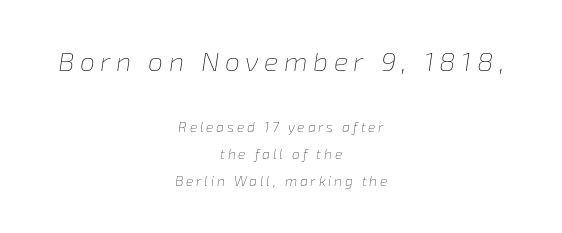
The image shows 27 px text type, italic (leaning right); set centered, loose line spacing (1.93x), unusually wide letter spacing (+0.2 em), not underlined; the first (top) block is 1.93x larger.
